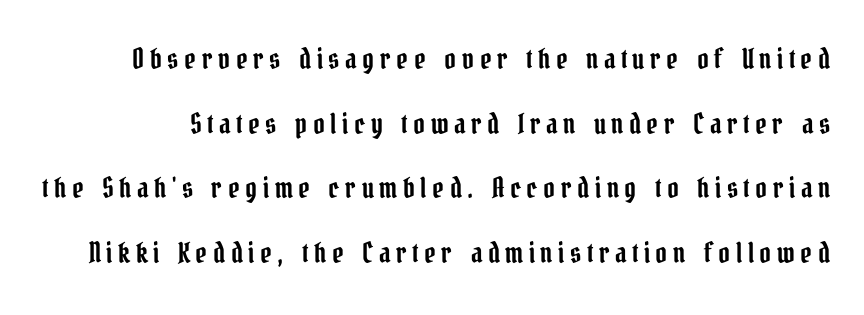
The image shows 28 px condensed serif type, upright; set loose line spacing (2.31x), unusually wide letter spacing (+0.2 em), not underlined; low stroke contrast and a medium x-height.
